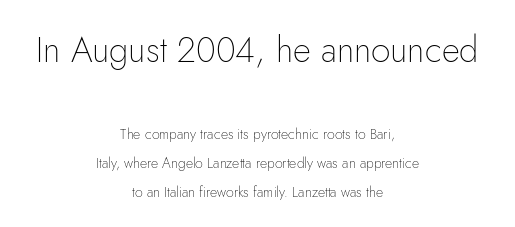
Tracking value appears to be zero — textbook default spacing. Nothing sits at the stroke ends, so this counts as sans-serif. These lines are rendered in a variable-pitch font. Type without underlining. A typesetter would call this leading open, well beyond the default.
